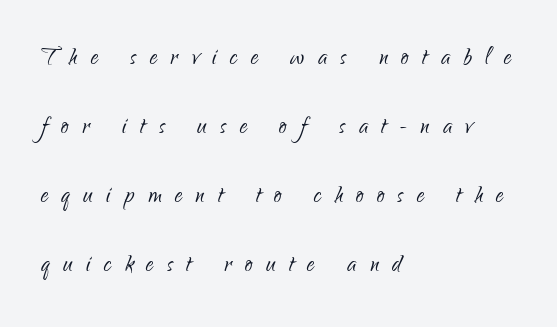
{"serif": "no", "bold": "no", "weight": "light", "width": "condensed", "stroke_contrast": "low", "x_height": "small", "monospaced": "no", "underline": "no", "align": "left", "line_spacing": "loose", "line_spacing_ratio": 2.3, "letter_spacing": "wide", "letter_spacing_em": 0.45, "glyph_px": 30}
